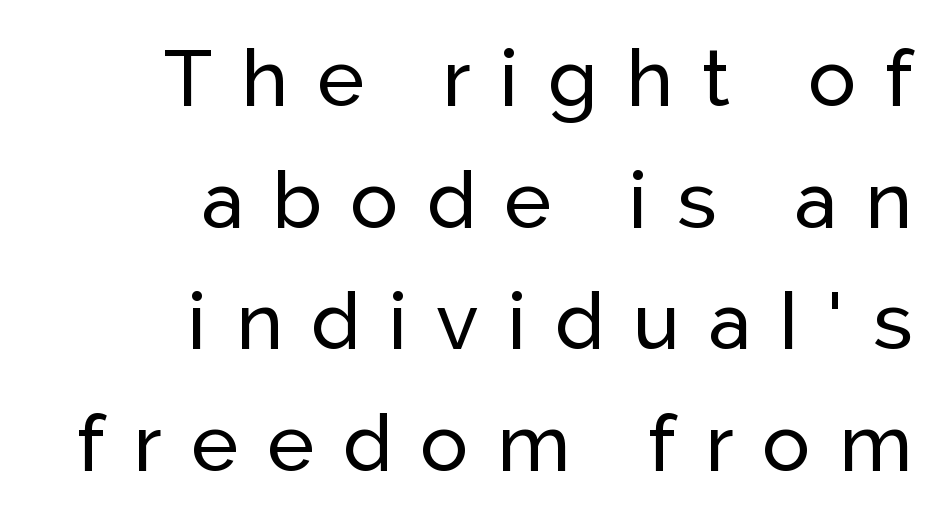
Spacing verdict: proportional, widths tailored to each character. Loose tracking; the words dissolve into strings of separated letters. This rendering uses right alignment, leaving the left contour irregular. Horizontal bands of white between lines are of average thickness.
